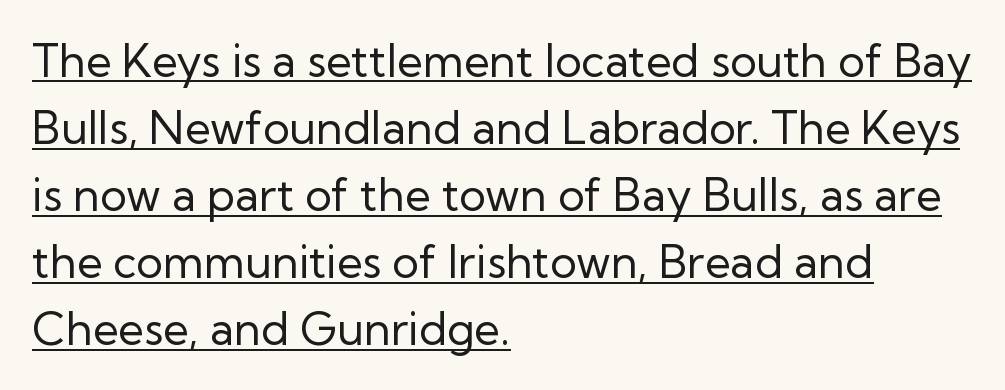
The image shows 45 px regular-weight sans-serif type, upright; set left-aligned, normal line spacing (1.49x), normal letter spacing, underlined; low stroke contrast and a medium x-height.
